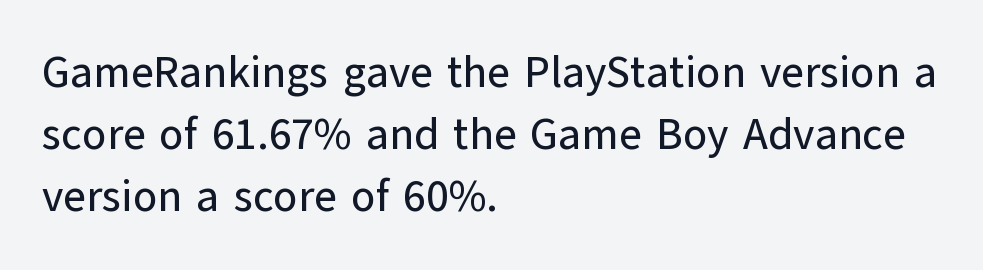
The image shows 44 px sans-serif type, upright; set left-aligned, normal line spacing (1.41x), normal letter spacing, not underlined; low stroke contrast and a medium x-height.
